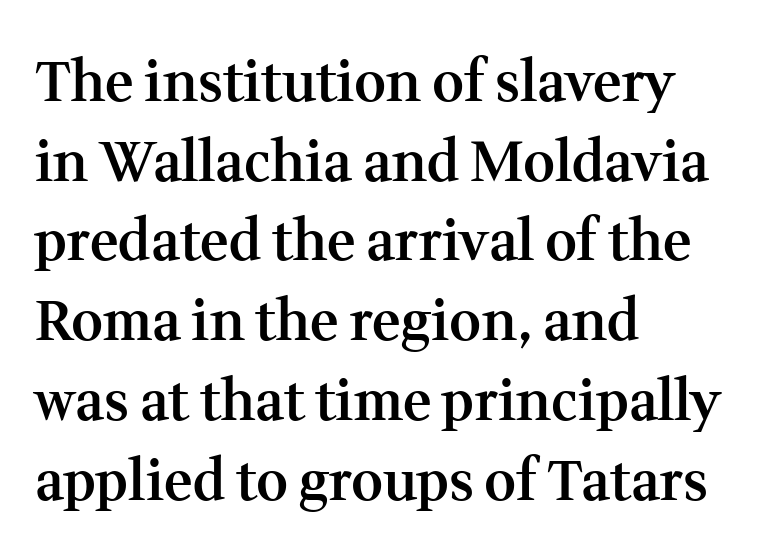
Q: Is the text bold? A: Semi-bold.
Q: Is the text italic (slanted)? A: No, it is upright.
Q: Is the typeface a serif or a sans-serif typeface? A: Serif.
Q: Is the text underlined? A: No.
Q: How is the paragraph aligned? A: Left-aligned.
Q: Is the spacing between letters normal or unusually wide? A: Normal.
Q: Is the spacing between lines tight, normal or loose? A: Normal.
Q: Width (condensed, normal, or wide)? A: Normal.
Q: Stroke contrast? A: Medium.
Q: x-height? A: Medium.
Q: Monospaced? A: No.
